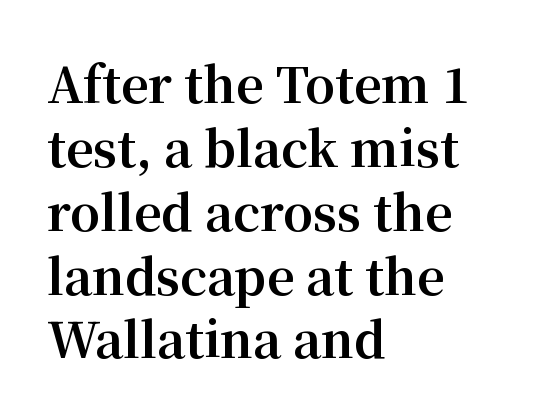
{"serif": "yes", "italic": "no", "bold": "yes", "weight": "bold", "width": "normal", "stroke_contrast": "medium", "x_height": "medium", "monospaced": "no", "underline": "no", "align": "left", "line_spacing": "normal", "line_spacing_ratio": 1.33, "letter_spacing": "normal", "letter_spacing_em": 0.0, "glyph_px": 48}
